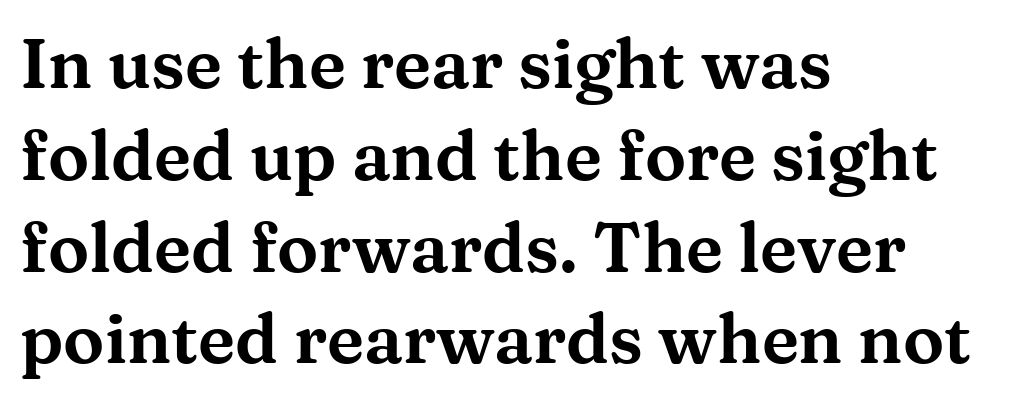
{"serif": "yes", "italic": "no", "width": "wide", "stroke_contrast": "medium", "x_height": "medium", "monospaced": "no", "underline": "no", "align": "left", "line_spacing": "normal", "line_spacing_ratio": 1.33, "letter_spacing": "normal", "letter_spacing_em": 0.0, "glyph_px": 69}
